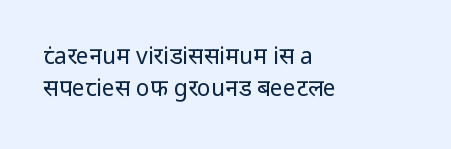
{"italic": "no", "bold": "no", "underline": "no", "align": "left", "line_spacing": "normal", "line_spacing_ratio": 1.39, "letter_spacing": "normal", "letter_spacing_em": 0.0, "glyph_px": 23}
